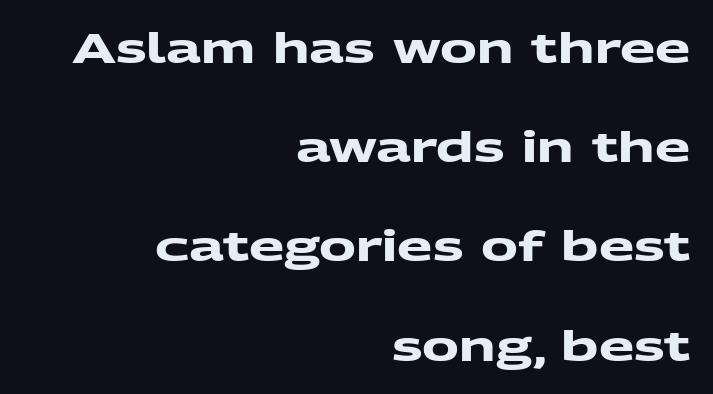
{"serif": "no", "bold": "yes", "weight": "heavy", "width": "wide", "stroke_contrast": "medium", "x_height": "medium", "monospaced": "no", "underline": "no", "align": "right", "line_spacing": "loose", "line_spacing_ratio": 2.42, "letter_spacing": "normal", "letter_spacing_em": 0.0, "glyph_px": 41}
